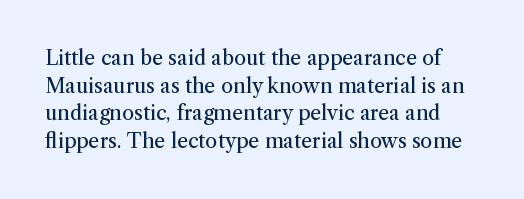
{"italic": "no", "bold": "no", "underline": "no", "line_spacing": "normal", "line_spacing_ratio": 1.38, "letter_spacing": "normal", "letter_spacing_em": 0.0, "glyph_px": 20}
